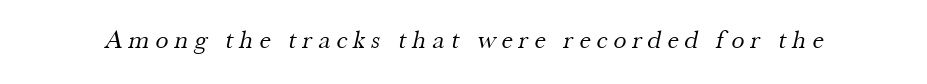
{"bold": "no", "underline": "no", "letter_spacing": "wide", "letter_spacing_em": 0.24, "glyph_px": 26}
